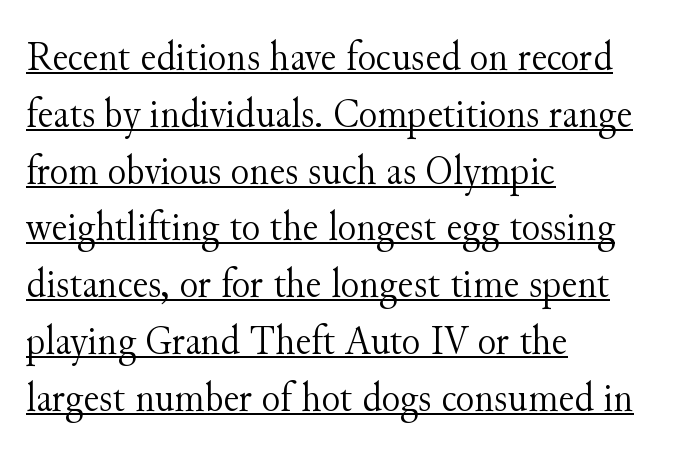
The image shows 43 px light serif type, upright; set left-aligned, normal line spacing (1.32x), normal letter spacing, underlined; medium stroke contrast and a small x-height.
